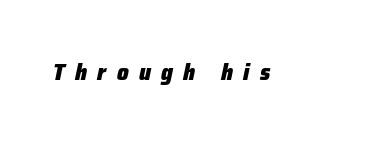
{"italic": "yes", "lean": "right", "slant_degrees": 12, "bold": "yes", "underline": "no", "letter_spacing": "wide", "letter_spacing_em": 0.45, "glyph_px": 23}
